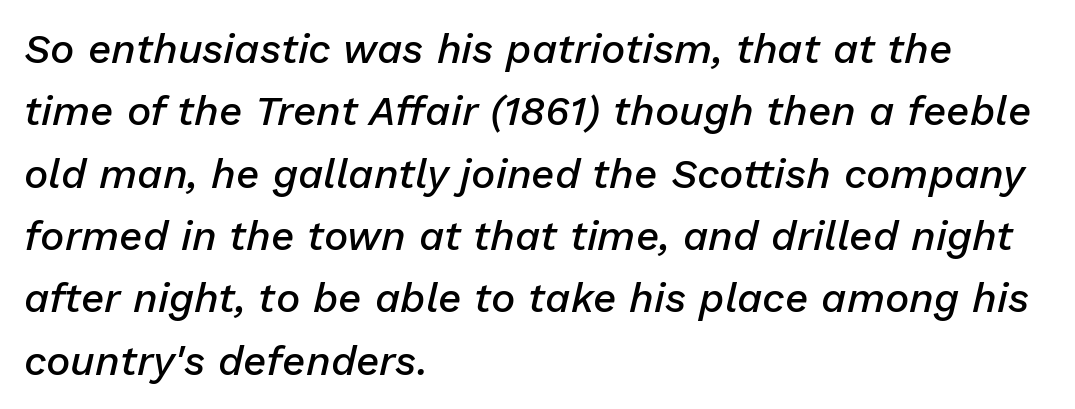
The image shows 41 px semibold type, italic (leaning right); set left-aligned, normal line spacing (1.52x), normal letter spacing, not underlined; low stroke contrast and a medium x-height.
